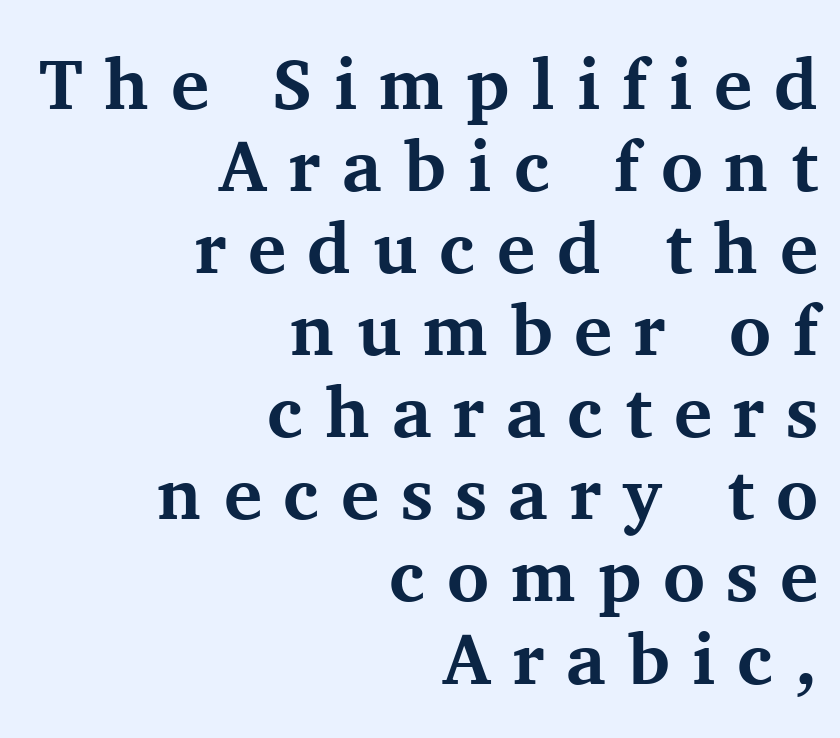
{"serif": "yes", "italic": "no", "bold": "yes", "weight": "bold", "width": "normal", "stroke_contrast": "medium", "x_height": "medium", "monospaced": "no", "underline": "no", "align": "right", "line_spacing": "tight", "line_spacing_ratio": 1.14, "letter_spacing": "wide", "letter_spacing_em": 0.3, "glyph_px": 72}
